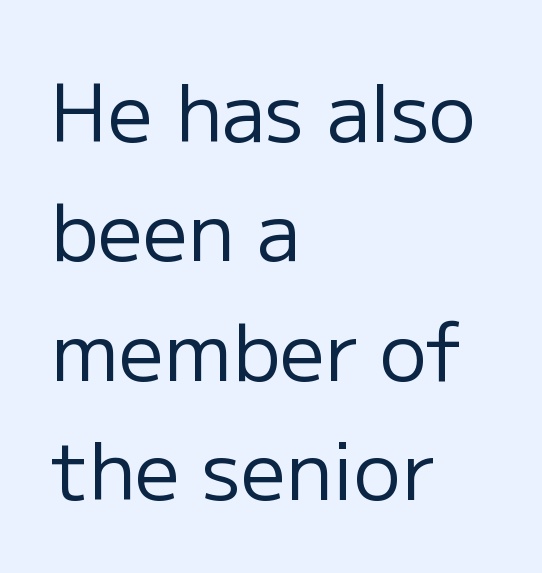
Typographically, this falls in the sans-serif category. Leading matches the norm, producing a regular column. Do the characters align in a grid? No, the font is proportional. Short and long lines alike share a common starting point at left.
